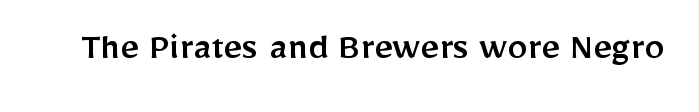
The image shows 41 px sans-serif type, upright; set normal letter spacing, not underlined; low stroke contrast and a medium x-height.
